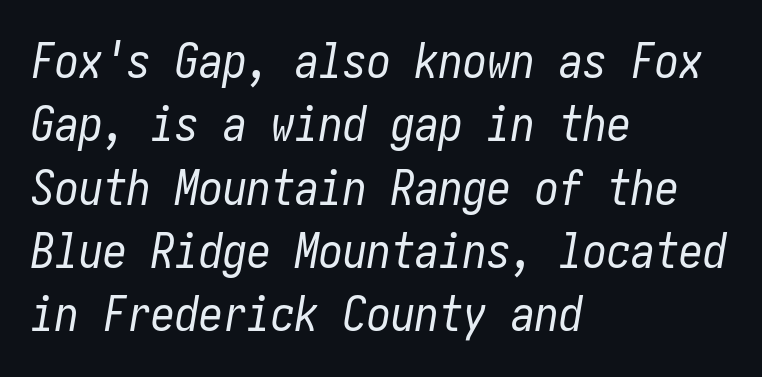
The image shows 48 px regular-weight, condensed type, italic (leaning right); set left-aligned, normal line spacing (1.32x), normal letter spacing, not underlined; low stroke contrast and a medium x-height.
